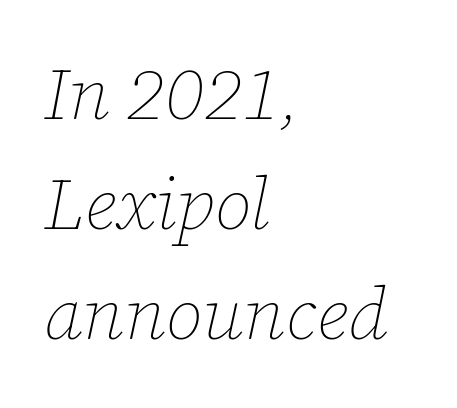
Q: Is the text bold? A: No.
Q: Is the text italic (slanted)? A: Yes, it leans right by about 12 degrees.
Q: Is the text underlined? A: No.
Q: How is the paragraph aligned? A: Left-aligned.
Q: Is the spacing between letters normal or unusually wide? A: Normal.
Q: Is the spacing between lines tight, normal or loose? A: Normal.
Q: Width (condensed, normal, or wide)? A: Normal.
Q: Stroke contrast? A: Low.
Q: x-height? A: Medium.
Q: Monospaced? A: No.
